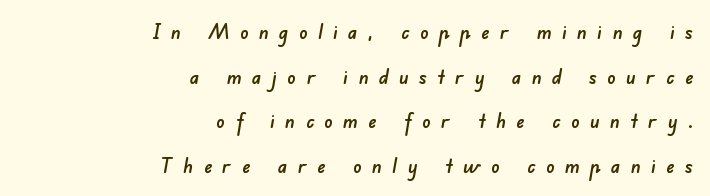
Widely set lines give the paragraph a tall, airy silhouette. The foot of each line stays bare and open. Is the letter spacing exaggerated? Yes — the characters are pushed far apart. The rag falls on the left side of this text block.
